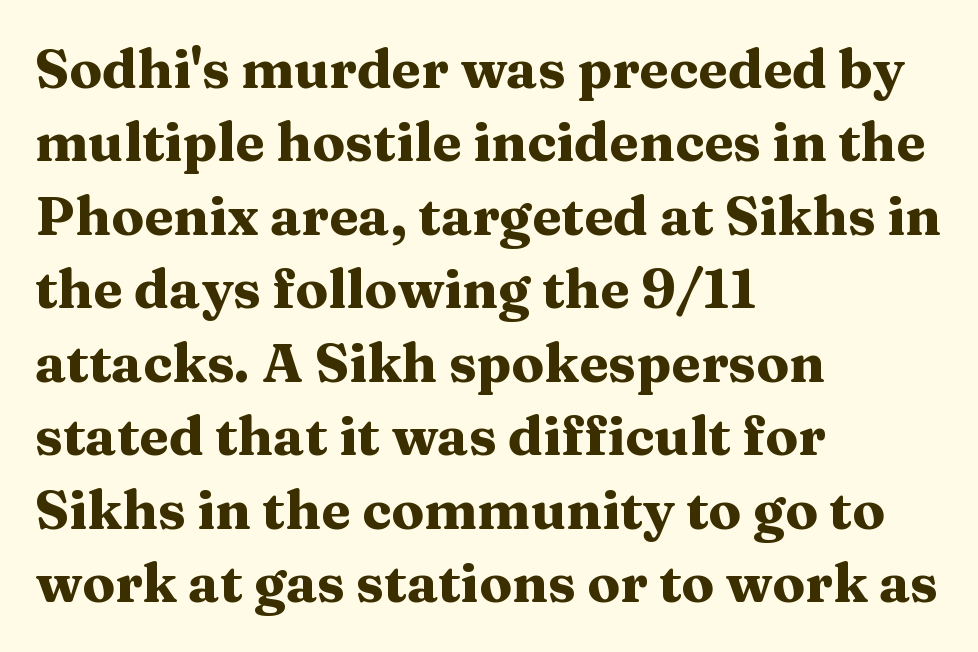
The image shows 54 px heavy, wide serif type, upright; set left-aligned, normal line spacing (1.36x), normal letter spacing, not underlined; medium stroke contrast and a medium x-height.
